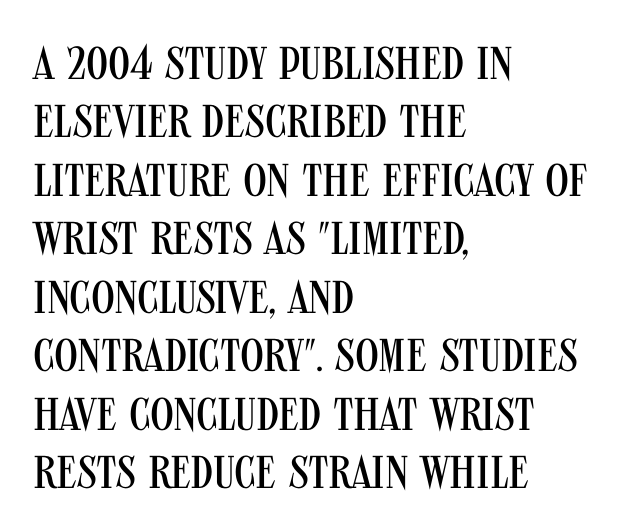
Q: Is the text bold? A: No.
Q: Is the text italic (slanted)? A: No, it is upright.
Q: Is the typeface a serif or a sans-serif typeface? A: Sans-serif.
Q: Is the text underlined? A: No.
Q: How is the paragraph aligned? A: Left-aligned.
Q: Is the spacing between letters normal or unusually wide? A: Normal.
Q: Is the spacing between lines tight, normal or loose? A: Normal.
Q: Width (condensed, normal, or wide)? A: Condensed.
Q: Stroke contrast? A: Medium.
Q: x-height? A: Large.
Q: Monospaced? A: No.
